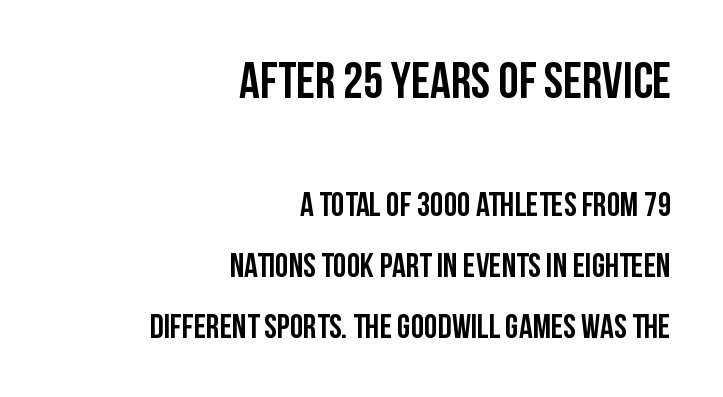
The image shows 51 px condensed sans-serif type, upright; set right-aligned, line spacing 1.8x, normal letter spacing, not underlined; the first (top) block is 1.5x larger; low stroke contrast and a large x-height.
